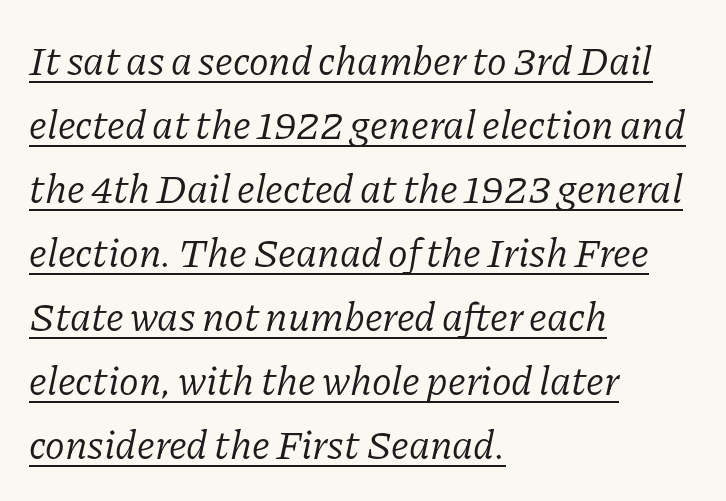
{"serif": "yes", "italic": "yes", "lean": "right", "slant_degrees": 11, "bold": "no", "weight": "light", "width": "normal", "stroke_contrast": "low", "x_height": "medium", "monospaced": "no", "underline": "yes", "align": "left", "line_spacing": "normal", "line_spacing_ratio": 1.56, "letter_spacing": "normal", "letter_spacing_em": 0.0, "glyph_px": 41}
